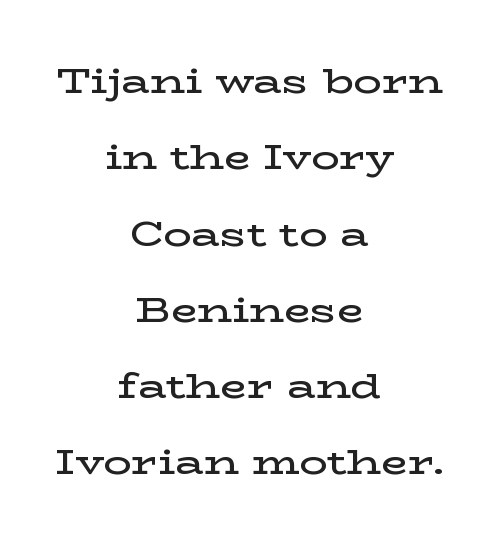
This is the in-between weight designers call semibold or demi. Nobody drew a line under any word here. Do the characters align in a grid? No, the font is proportional. A typesetter would call this leading open, well beyond the default.
